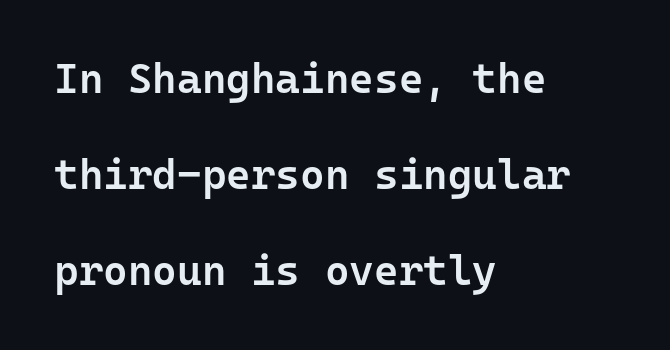
This rendering employs a face without finishing strokes, i.e., a sans-serif. This sample has the even, mechanical cadence of fixed-width lettering. Style check: upright. The baseline area is clear. The lines are spread far apart with generous leading. A typesetter would call this zero additional tracking.
